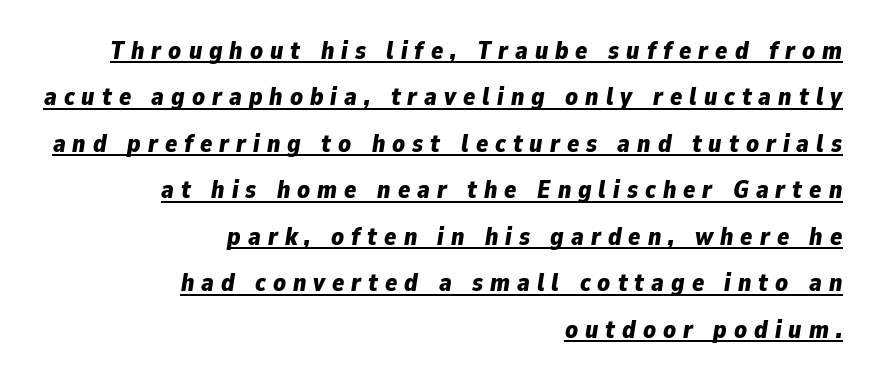
{"italic": "yes", "lean": "right", "slant_degrees": 9, "bold": "yes", "underline": "yes", "align": "right", "line_spacing_ratio": 1.86, "letter_spacing": "wide", "letter_spacing_em": 0.28, "glyph_px": 25}
